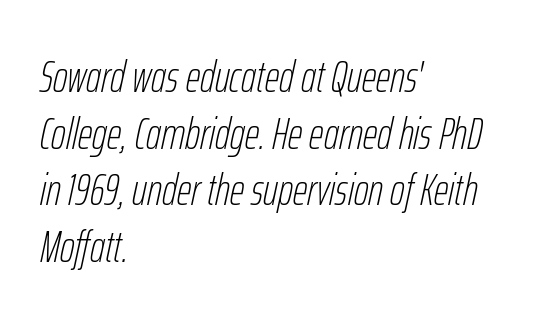
Every character sits at an angle, as italics do. Note the varied advance widths — an 'i' is clearly narrower than an 'm'. The letterforms sit shoulder to shoulder at normal distance. This rendering uses left alignment, leaving the right contour irregular.
